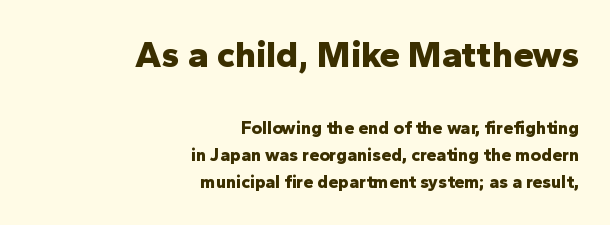
Q: Is the text bold? A: Yes.
Q: Is the text italic (slanted)? A: No, it is upright.
Q: Is the typeface a serif or a sans-serif typeface? A: Sans-serif.
Q: Is the text underlined? A: No.
Q: How is the paragraph aligned? A: Right-aligned.
Q: Is the spacing between letters normal or unusually wide? A: Normal.
Q: Is the spacing between lines tight, normal or loose? A: Normal.
Q: Which block of text is set in a larger size, the first (top) or the second (bottom)? A: The first (top) one.
Q: Width (condensed, normal, or wide)? A: Normal.
Q: Stroke contrast? A: Low.
Q: x-height? A: Medium.
Q: Monospaced? A: No.
